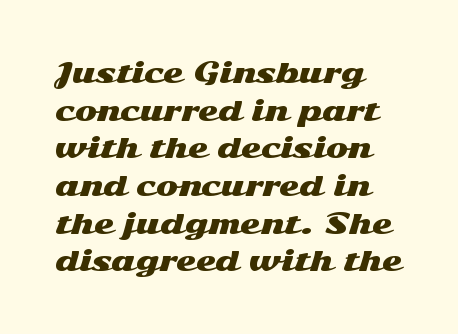
{"underline": "no", "align": "left", "line_spacing": "normal", "line_spacing_ratio": 1.45, "letter_spacing": "normal", "letter_spacing_em": 0.0, "glyph_px": 26}
